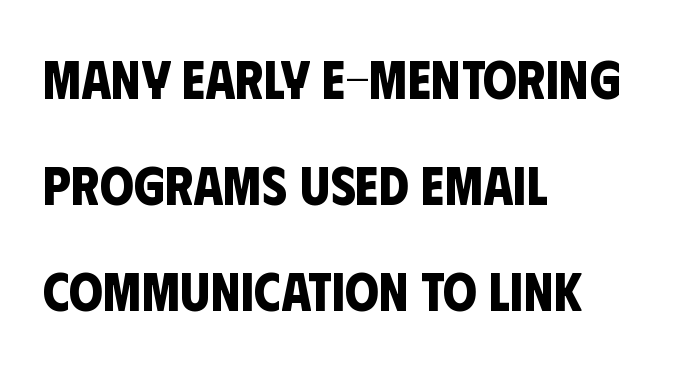
Q: Is the text bold? A: Yes.
Q: Is the typeface a serif or a sans-serif typeface? A: Sans-serif.
Q: Is the text underlined? A: No.
Q: How is the paragraph aligned? A: Left-aligned.
Q: Is the spacing between letters normal or unusually wide? A: Normal.
Q: Is the spacing between lines tight, normal or loose? A: Loose.
Q: Width (condensed, normal, or wide)? A: Condensed.
Q: Stroke contrast? A: Low.
Q: x-height? A: Large.
Q: Monospaced? A: No.
